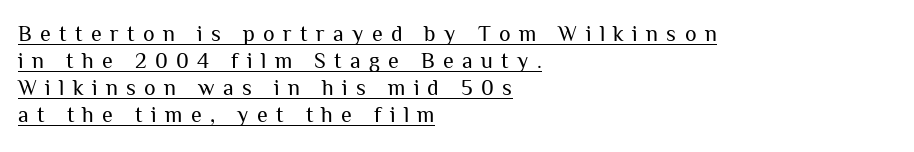
{"italic": "no", "bold": "no", "underline": "yes", "align": "left", "line_spacing_ratio": 1.22, "letter_spacing": "wide", "letter_spacing_em": 0.38, "glyph_px": 22}
